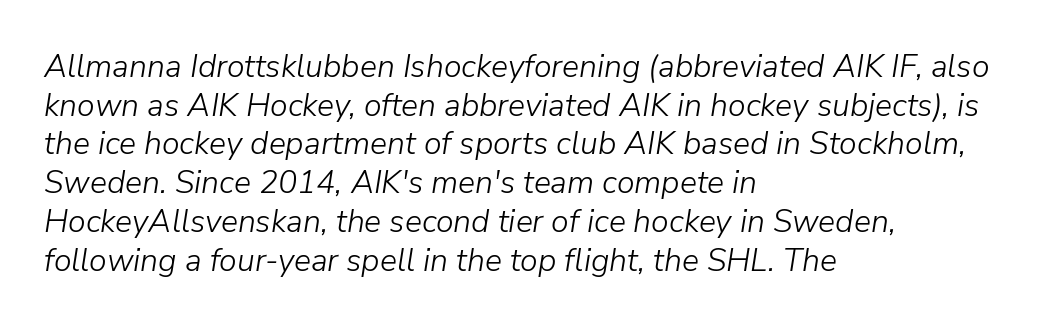
{"italic": "yes", "lean": "right", "slant_degrees": 9, "bold": "no", "weight": "light", "width": "normal", "stroke_contrast": "low", "x_height": "medium", "monospaced": "no", "underline": "no", "align": "left", "line_spacing_ratio": 1.21, "letter_spacing": "normal", "letter_spacing_em": 0.0, "glyph_px": 32}
